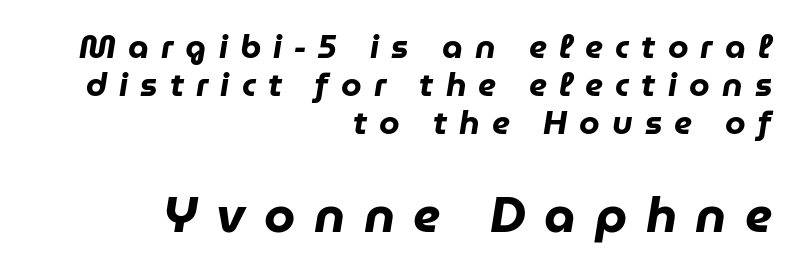
{"italic": "yes", "lean": "right", "slant_degrees": 9, "bold": "yes", "weight": "heavy", "width": "normal", "stroke_contrast": "low", "x_height": "medium", "monospaced": "no", "underline": "no", "align": "right", "line_spacing": "tight", "line_spacing_ratio": 1.15, "letter_spacing": "wide", "letter_spacing_em": 0.37, "larger_block": "second", "size_ratio": 1.52, "glyph_px": 50}
